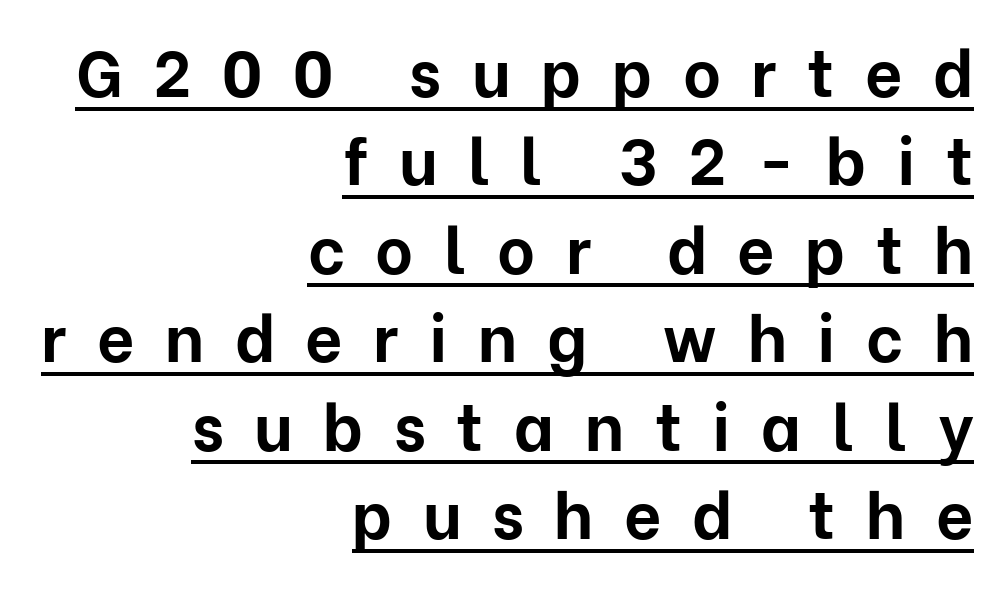
The image shows 65 px bold sans-serif type, upright; set right-aligned, normal line spacing (1.36x), unusually wide letter spacing (+0.47 em), underlined; low stroke contrast and a medium x-height.
